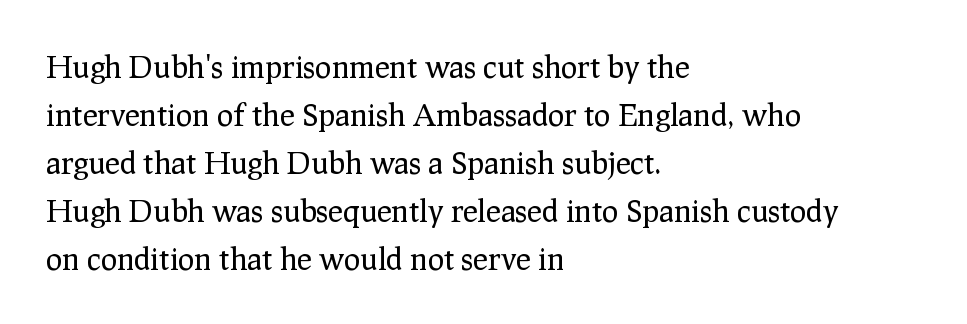
{"serif": "yes", "italic": "no", "bold": "no", "weight": "regular", "width": "normal", "stroke_contrast": "low", "x_height": "medium", "monospaced": "no", "underline": "no", "align": "left", "line_spacing": "normal", "line_spacing_ratio": 1.55, "letter_spacing": "normal", "letter_spacing_em": 0.0, "glyph_px": 31}
